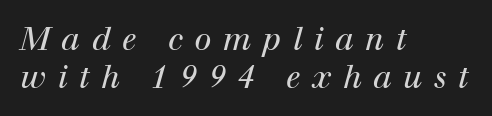
{"serif": "yes", "italic": "yes", "lean": "right", "slant_degrees": 12, "bold": "no", "weight": "regular", "width": "normal", "stroke_contrast": "high", "x_height": "medium", "monospaced": "no", "underline": "no", "align": "left", "line_spacing_ratio": 1.22, "letter_spacing": "wide", "letter_spacing_em": 0.37, "glyph_px": 31}
